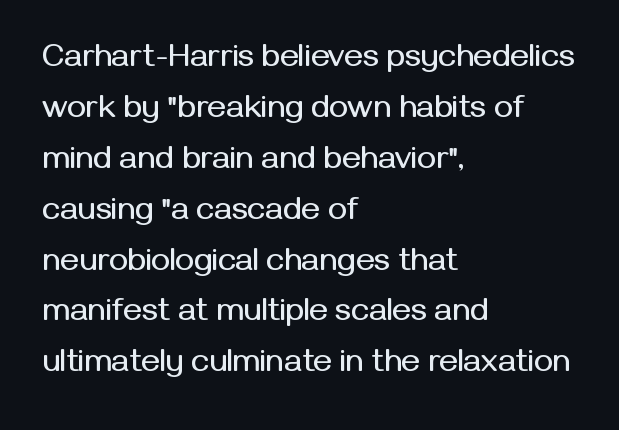
In terms of leading, this rendering sits right in the middle. Every row of glyphs begins at an identical x-position on the left. Spacing verdict: proportional, widths tailored to each character. Do the letters lean? They stand straight. Glyph-to-glyph distance matches everyday printed text.
